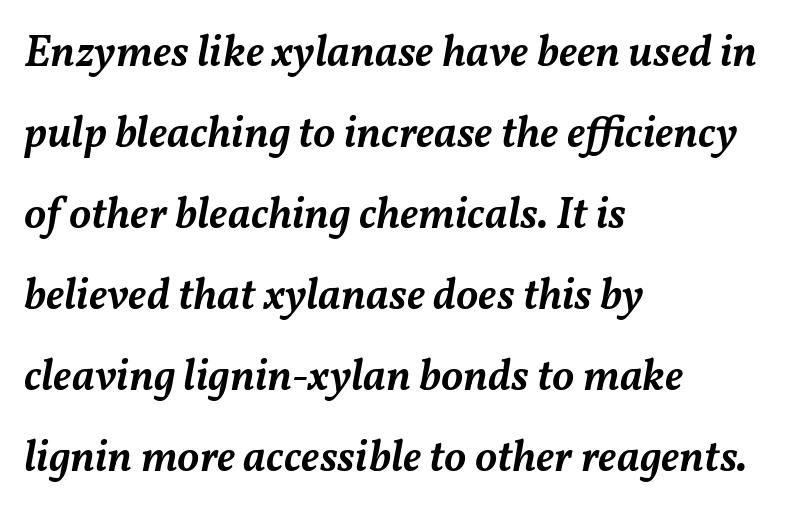
Look at the tracking — it's just the regular setting, nothing added. The sample has been set in demibold, a notch under bold. All the whitespace from short lines collects on the right. If you drew a line through each stem, it would be angled. Clear beneath every line of the passage.
